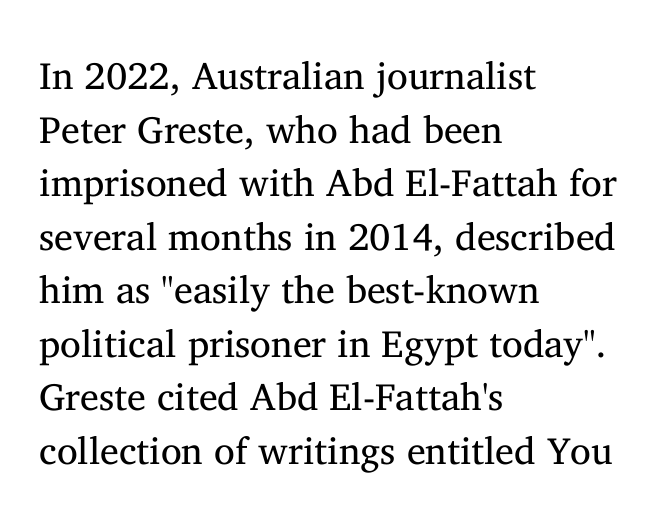
The vertical gap from one line to the next is medium. The passage shown is typed in a proportional face where columns would drift. These lines stack with their left ends in a neat column. The strokes carry an ordinary text weight at most. Designer's note — italics off, roman on.
